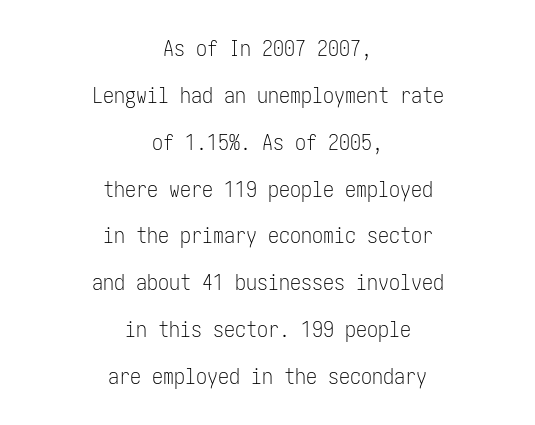
The lines are quadded center. The axis of the letterforms is exactly vertical. Is this a heavy cut? Hardly; it is regular or lighter. The baseline area is clear. You could fit nearly another row in the gap between these rows. In terms of letterspacing, this is plain default setting.
